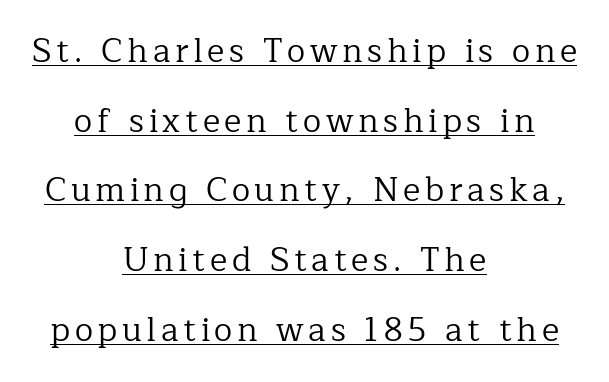
Q: Is the text bold? A: No.
Q: Is the text italic (slanted)? A: No, it is upright.
Q: Is the typeface a serif or a sans-serif typeface? A: Serif.
Q: Is the text underlined? A: Yes.
Q: How is the paragraph aligned? A: Centered.
Q: Is the spacing between lines tight, normal or loose? A: Loose.
Q: Width (condensed, normal, or wide)? A: Normal.
Q: Stroke contrast? A: Low.
Q: x-height? A: Medium.
Q: Monospaced? A: No.
